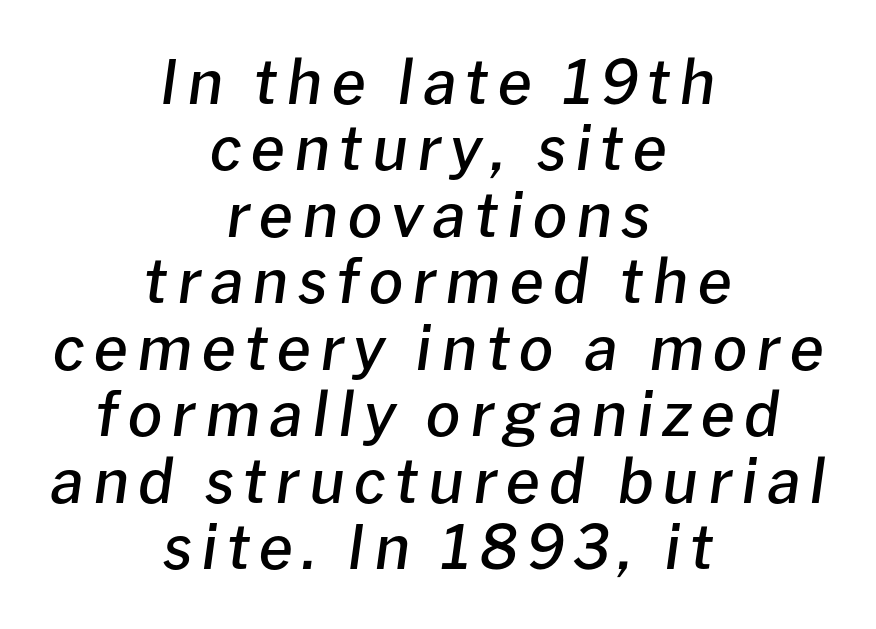
Which margin do the lines hug? Neither — every line sits in the middle. Character widths vary here, with narrow letters taking less room than wide ones. Horizontal bands of white between lines are thin slivers. This is the in-between weight designers call semibold or demi. Descender tails drop into unmarked territory.
